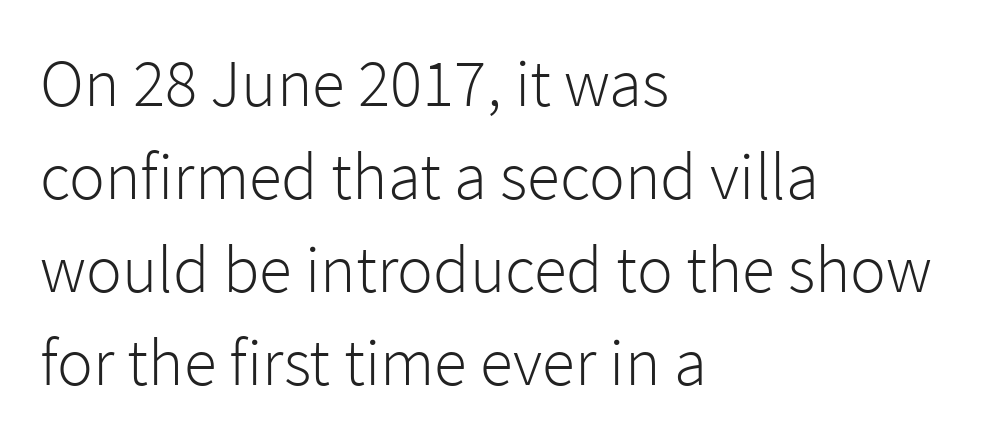
The image shows 67 px light sans-serif type, upright; set left-aligned, normal line spacing (1.39x), normal letter spacing, not underlined; low stroke contrast and a medium x-height.
